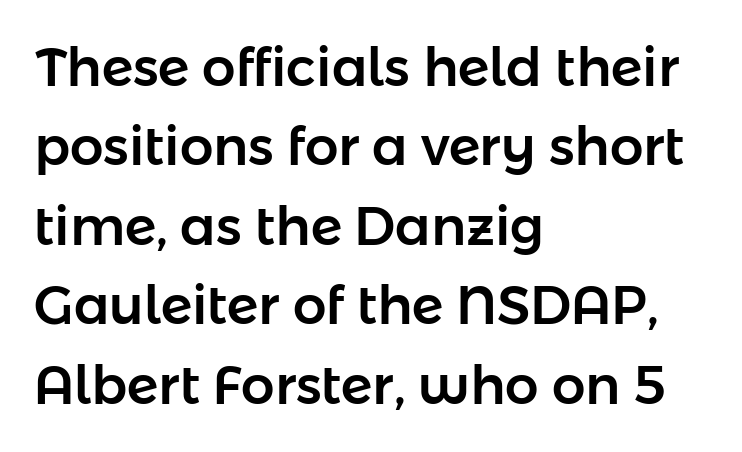
The letters stand straight up with perfectly vertical stems. Beneath every word, the page is bare. The ragged edge is on the right, which tells us the setting is flush left. The rendering uses a moderate line-height, typical for paragraphs. I'd call this a sans setting — the letters go barefoot. You could call the tracking neutral — neither tight nor loose.
